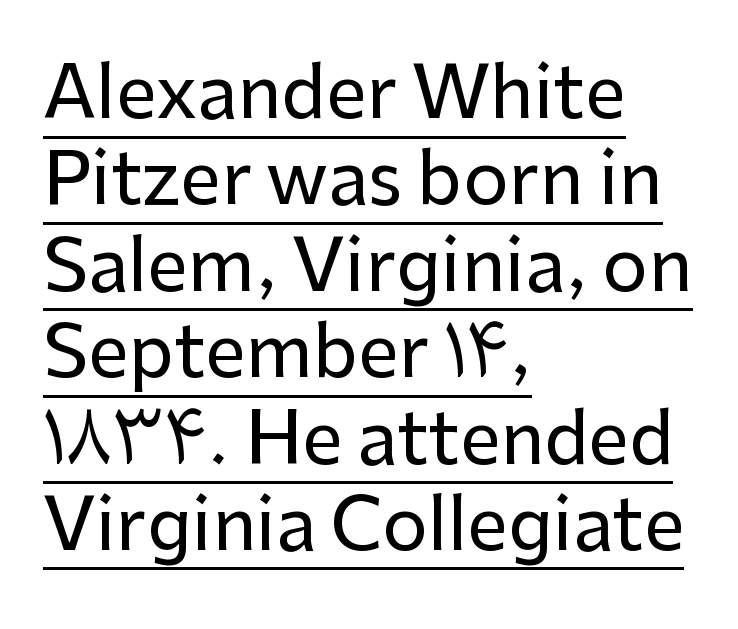
{"serif": "no", "italic": "no", "width": "normal", "stroke_contrast": "low", "x_height": "medium", "monospaced": "no", "underline": "yes", "align": "left", "line_spacing_ratio": 1.2, "letter_spacing": "normal", "letter_spacing_em": 0.0, "glyph_px": 72}
